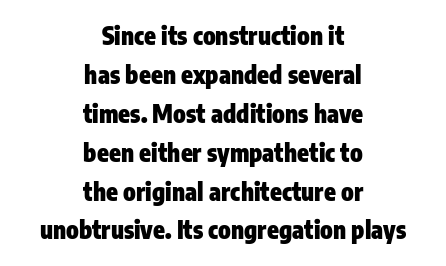
The image shows 24 px bold type, upright; set centered, normal line spacing (1.62x), normal letter spacing, not underlined.
